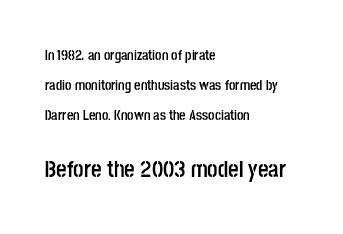
Underlining? Definitely not there. The following chunk of copy outweighs the initial chunk in type size. Leading: increased. Bold? Absolutely — the strokes are thick and heavy. The text block is weighted toward the left margin, trailing off unevenly rightward. Unlike italic type, these characters show no tilt at all.
